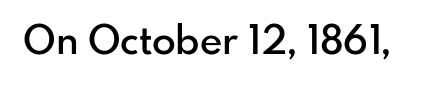
{"serif": "no", "italic": "no", "bold": "semi", "weight": "semibold", "width": "normal", "stroke_contrast": "low", "x_height": "small", "monospaced": "no", "underline": "no", "letter_spacing": "normal", "letter_spacing_em": 0.0, "glyph_px": 39}
